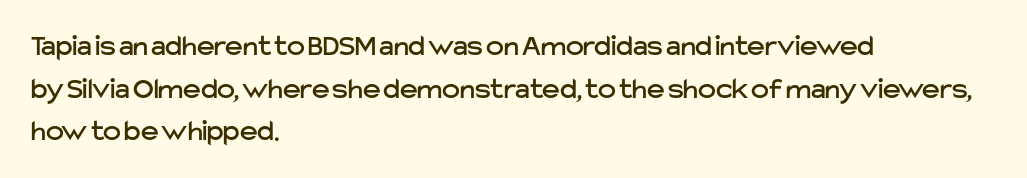
{"serif": "no", "italic": "no", "width": "normal", "stroke_contrast": "low", "x_height": "medium", "monospaced": "no", "underline": "no", "align": "left", "line_spacing": "normal", "line_spacing_ratio": 1.42, "letter_spacing": "normal", "letter_spacing_em": 0.0, "glyph_px": 30}
